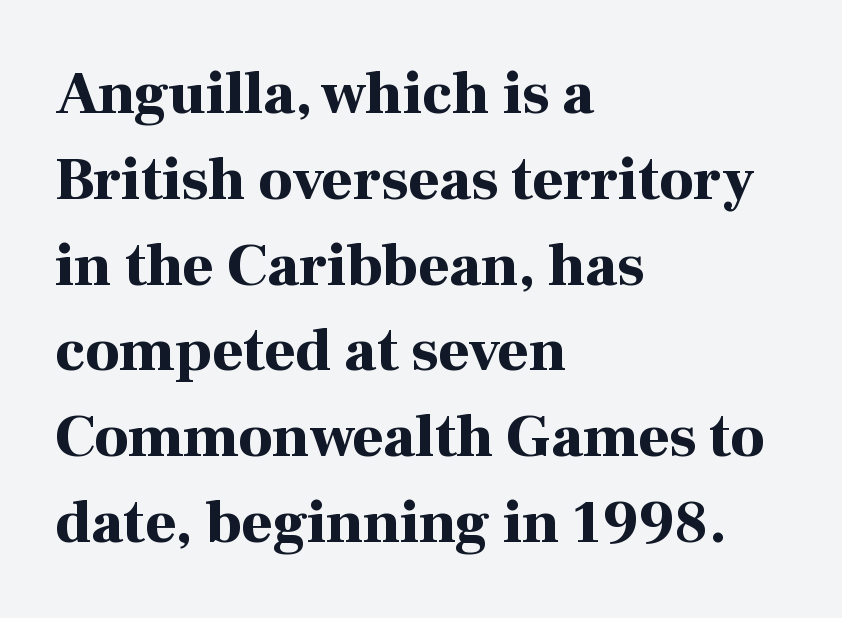
The image shows 60 px bold serif type, upright; set left-aligned, normal line spacing (1.43x), normal letter spacing, not underlined; high stroke contrast and a medium x-height.
